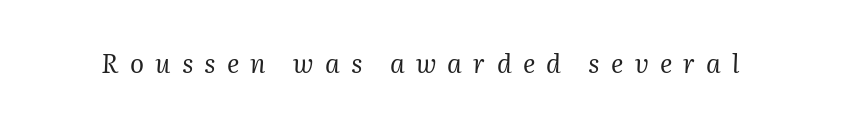
The image shows 26 px text type, italic (leaning right); set unusually wide letter spacing (+0.43 em), not underlined.
